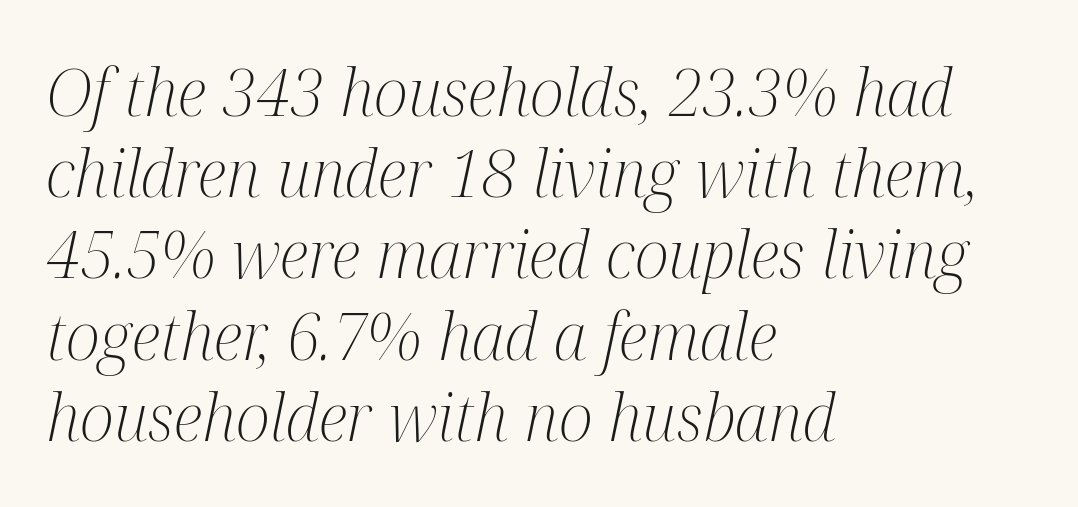
{"serif": "yes", "italic": "yes", "lean": "right", "slant_degrees": 12, "bold": "no", "weight": "light", "width": "condensed", "stroke_contrast": "medium", "x_height": "medium", "monospaced": "no", "underline": "no", "align": "left", "line_spacing": "normal", "line_spacing_ratio": 1.25, "letter_spacing": "normal", "letter_spacing_em": 0.0, "glyph_px": 65}
